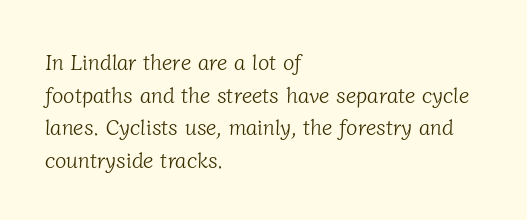
The setting favours the left margin, as ordinary paragraphs usually do. The strokes carry an ordinary text weight at most. Nobody touched the tracking dial on this one. The zone under the glyphs is completely vacant. A normal amount of white space separates one row of letters from the next.
